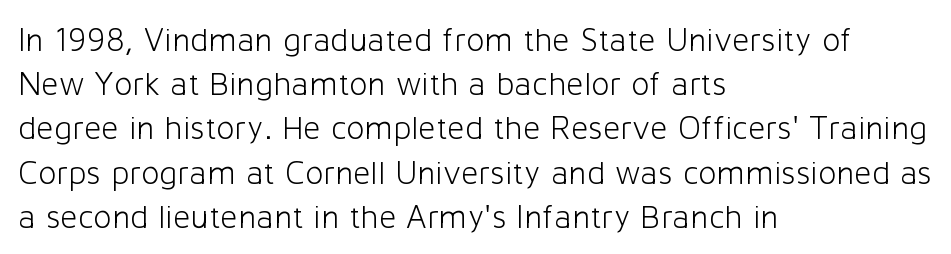
Q: Is the text bold? A: No.
Q: Is the text italic (slanted)? A: No, it is upright.
Q: Is the typeface a serif or a sans-serif typeface? A: Sans-serif.
Q: Is the text underlined? A: No.
Q: How is the paragraph aligned? A: Left-aligned.
Q: Is the spacing between letters normal or unusually wide? A: Normal.
Q: Is the spacing between lines tight, normal or loose? A: Normal.
Q: Width (condensed, normal, or wide)? A: Normal.
Q: Stroke contrast? A: Low.
Q: x-height? A: Medium.
Q: Monospaced? A: No.
